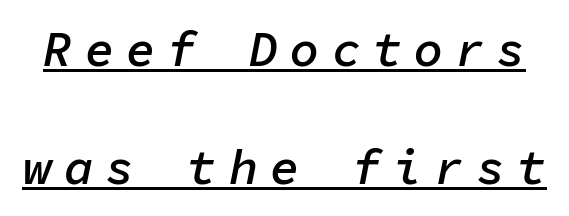
{"italic": "yes", "lean": "right", "slant_degrees": 11, "bold": "semi", "weight": "semibold", "width": "normal", "stroke_contrast": "low", "x_height": "medium", "monospaced": "yes", "underline": "yes", "line_spacing": "loose", "line_spacing_ratio": 2.41, "letter_spacing": "wide", "letter_spacing_em": 0.24, "glyph_px": 49}
